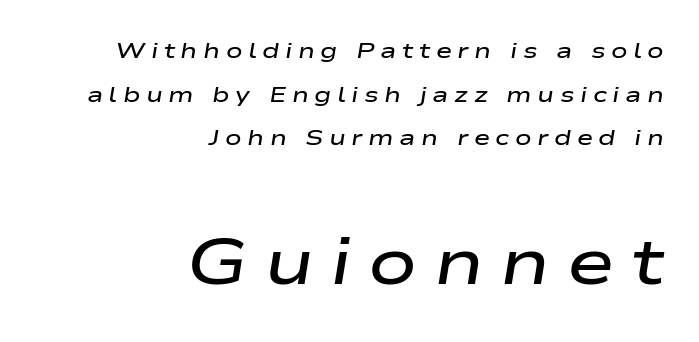
{"italic": "yes", "lean": "right", "slant_degrees": 9, "bold": "semi", "weight": "semibold", "width": "wide", "stroke_contrast": "low", "x_height": "medium", "monospaced": "no", "underline": "no", "align": "right", "line_spacing": "loose", "line_spacing_ratio": 1.98, "letter_spacing": "wide", "letter_spacing_em": 0.25, "larger_block": "second", "size_ratio": 2.95, "glyph_px": 65}
